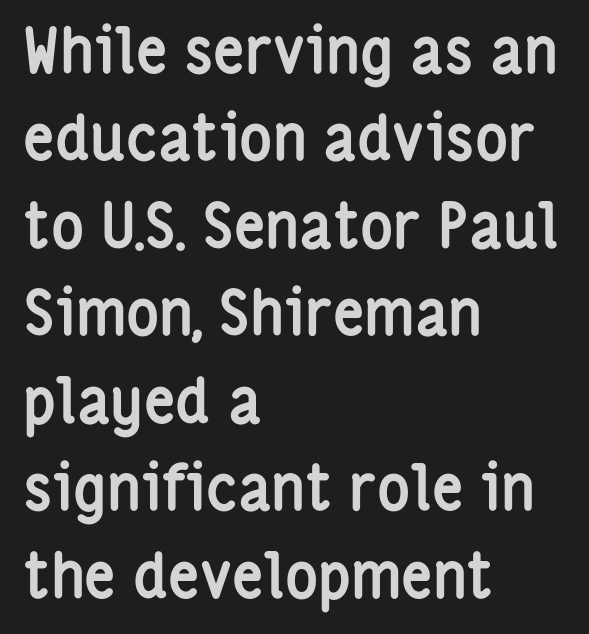
The image shows 62 px semibold, condensed sans-serif type, upright; set left-aligned, normal line spacing (1.41x), normal letter spacing, not underlined; low stroke contrast and a medium x-height.
